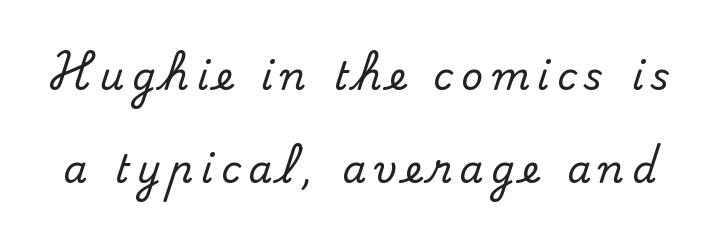
Q: Is the text italic (slanted)? A: Yes.
Q: Is the text underlined? A: No.
Q: Is the spacing between letters normal or unusually wide? A: Unusually wide.
Q: Is the spacing between lines tight, normal or loose? A: Loose.
Q: Width (condensed, normal, or wide)? A: Normal.
Q: Stroke contrast? A: Medium.
Q: x-height? A: Small.
Q: Monospaced? A: No.
